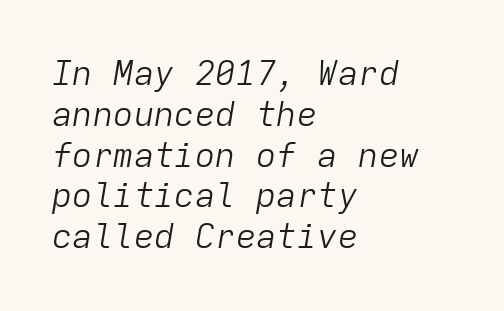
Q: Is the text bold? A: No.
Q: Is the text italic (slanted)? A: Yes, it leans right by about 9 degrees.
Q: Is the text underlined? A: No.
Q: How is the paragraph aligned? A: Left-aligned.
Q: Is the spacing between letters normal or unusually wide? A: Normal.
Q: Width (condensed, normal, or wide)? A: Normal.
Q: Stroke contrast? A: Low.
Q: x-height? A: Medium.
Q: Monospaced? A: Yes.
